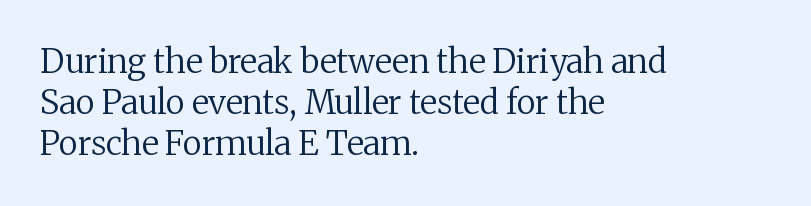
The image shows 33 px regular-weight serif type, upright; set left-aligned, normal line spacing (1.25x), normal letter spacing, not underlined; medium stroke contrast and a medium x-height.
